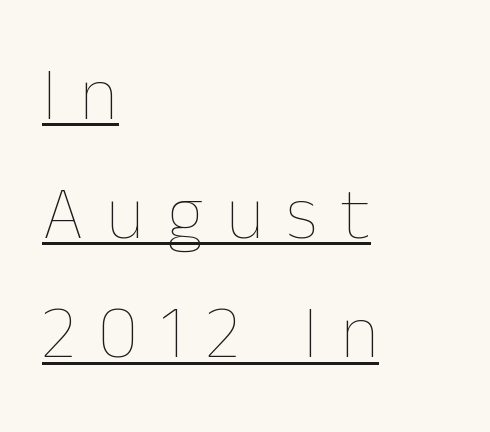
The block of text has a typical density, with ordinary space between rows. Caption: expanded tracking, letters set apart. Caption: face not bold, strokes unweighted. Caption: multi-line text, flush left, ragged right.
